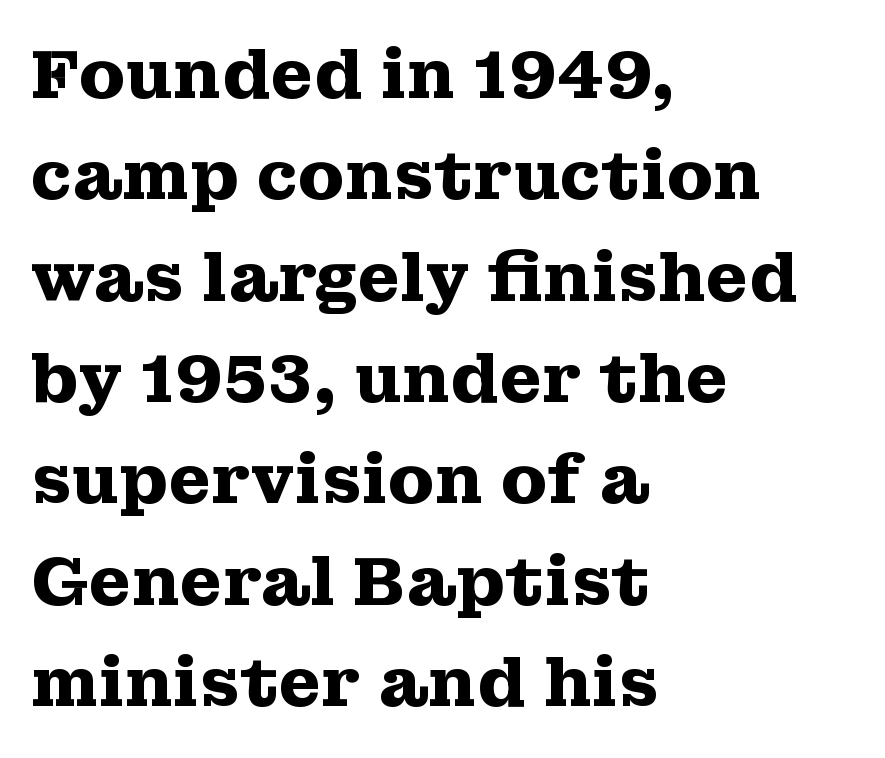
The image shows 68 px heavy, wide serif type, upright; set left-aligned, normal line spacing (1.49x), normal letter spacing, not underlined; medium stroke contrast and a medium x-height.
